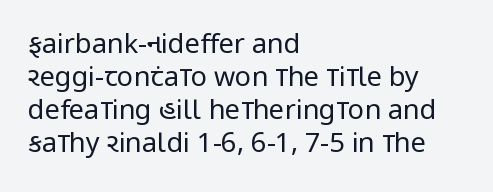
{"italic": "no", "bold": "no", "underline": "no", "align": "left", "line_spacing_ratio": 1.22, "letter_spacing": "normal", "letter_spacing_em": 0.0, "glyph_px": 27}
